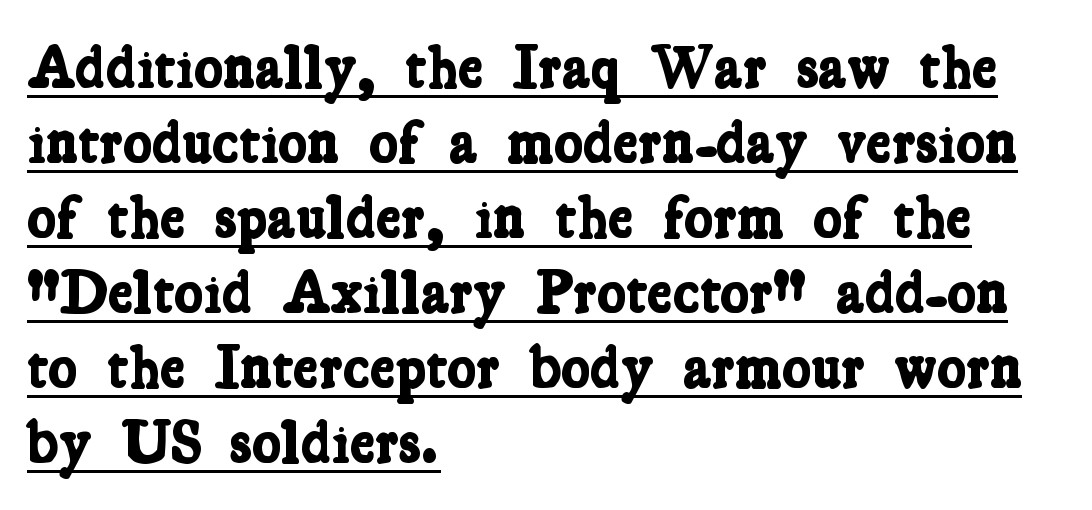
Q: Is the text bold? A: Yes.
Q: Is the typeface a serif or a sans-serif typeface? A: Serif.
Q: Is the text underlined? A: Yes.
Q: How is the paragraph aligned? A: Left-aligned.
Q: Is the spacing between letters normal or unusually wide? A: Normal.
Q: Width (condensed, normal, or wide)? A: Condensed.
Q: Stroke contrast? A: Low.
Q: x-height? A: Medium.
Q: Monospaced? A: No.
